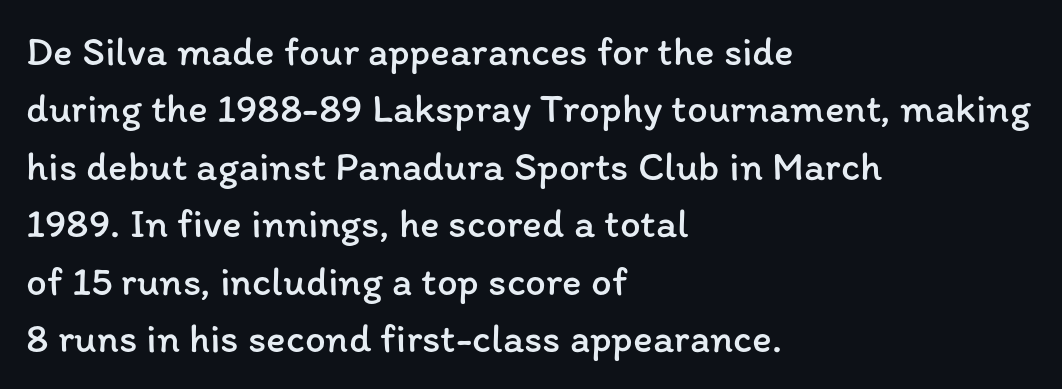
{"italic": "no", "bold": "no", "weight": "regular", "width": "normal", "stroke_contrast": "low", "x_height": "medium", "monospaced": "no", "underline": "no", "align": "left", "line_spacing": "normal", "line_spacing_ratio": 1.4, "letter_spacing": "normal", "letter_spacing_em": 0.0, "glyph_px": 41}
